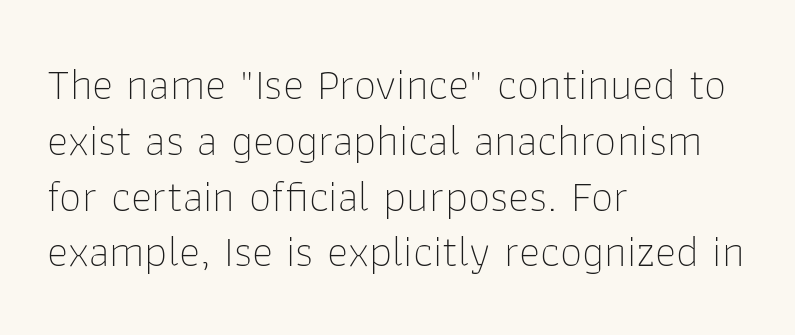
Do the characters align in a grid? No, the font is proportional. Characters remain perfectly vertical along every line. Nope, no serifs anywhere on these letters. Letter spacing: default. These glyphs show unthickened strokes, regular width or finer. Check the space under the baseline: it is left empty.
